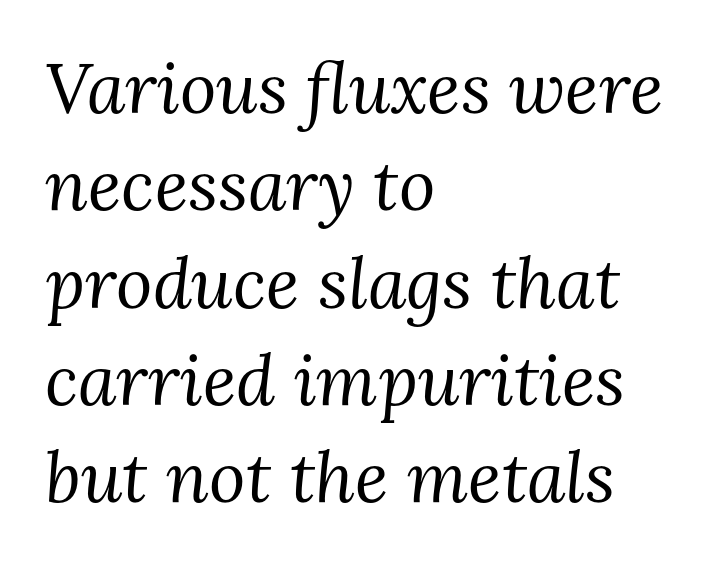
{"serif": "yes", "italic": "yes", "lean": "right", "slant_degrees": 3, "bold": "no", "weight": "regular", "width": "normal", "stroke_contrast": "medium", "x_height": "medium", "monospaced": "no", "underline": "no", "align": "left", "line_spacing": "normal", "line_spacing_ratio": 1.39, "letter_spacing": "normal", "letter_spacing_em": 0.0, "glyph_px": 70}
